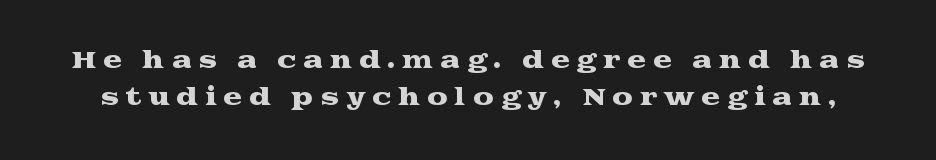
This is the regular roman posture of the typeface. Check under the words: just untouched page. Short note: letters widely spaced. Baseline-to-baseline distance is the conventional proportion of letter height.
